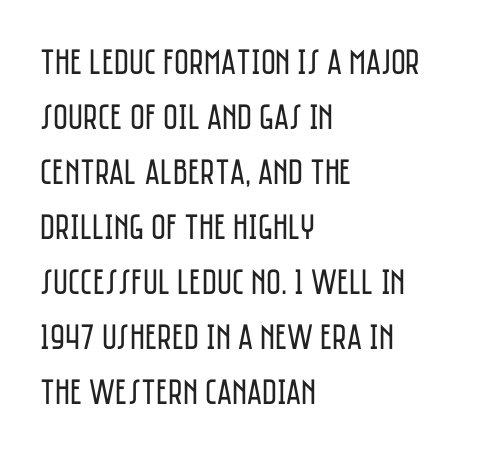
The image shows 36 px regular-weight, condensed sans-serif type, upright; set left-aligned, normal line spacing (1.53x), normal letter spacing, not underlined; low stroke contrast and a large x-height.
